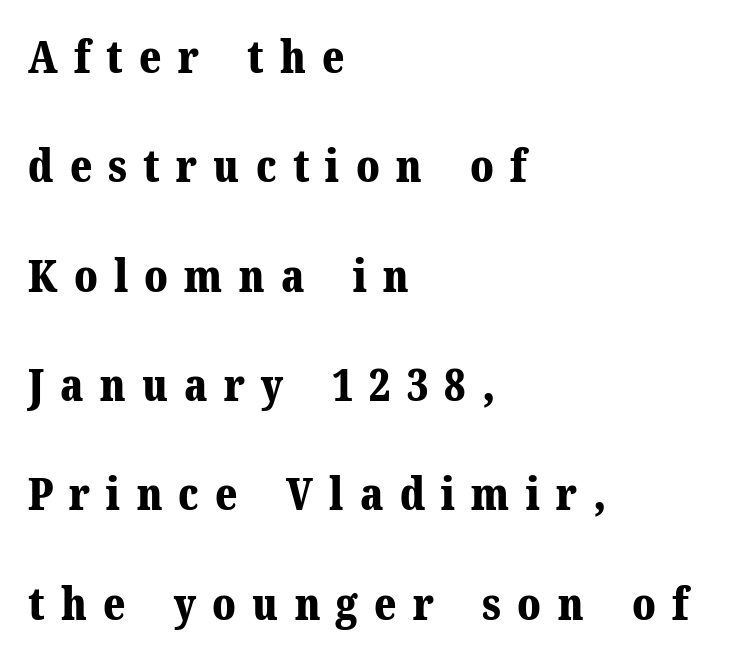
Q: Is the text bold? A: Yes.
Q: Is the text italic (slanted)? A: No, it is upright.
Q: Is the typeface a serif or a sans-serif typeface? A: Serif.
Q: Is the text underlined? A: No.
Q: How is the paragraph aligned? A: Left-aligned.
Q: Is the spacing between letters normal or unusually wide? A: Unusually wide.
Q: Is the spacing between lines tight, normal or loose? A: Loose.
Q: Width (condensed, normal, or wide)? A: Normal.
Q: Stroke contrast? A: Medium.
Q: x-height? A: Medium.
Q: Monospaced? A: No.
